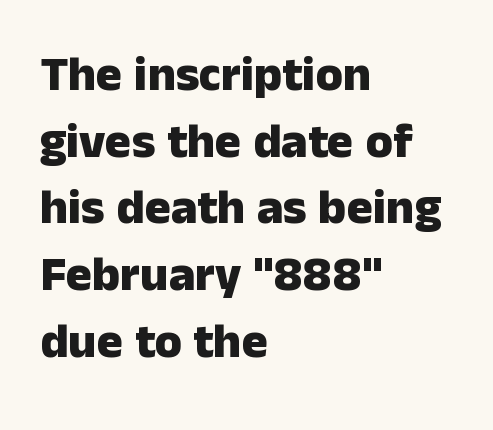
Underline: absent. A sans-serif font was chosen for this passage. Note the varied advance widths — an 'i' is clearly narrower than an 'm'. Heft: maximum for text — a bold. Default kerning and tracking; the words read as compact shapes.
